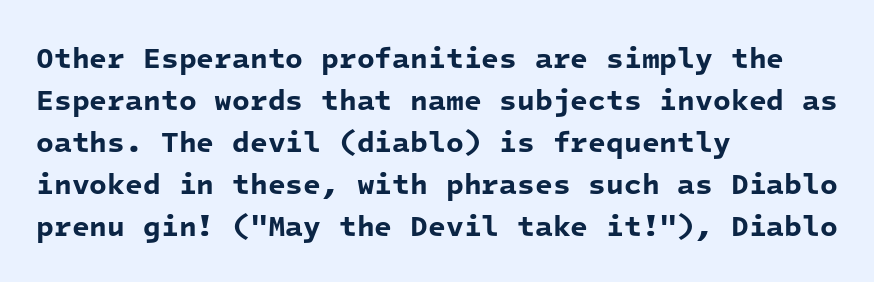
{"serif": "no", "bold": "yes", "weight": "bold", "width": "normal", "stroke_contrast": "low", "x_height": "medium", "monospaced": "yes", "underline": "no", "align": "left", "line_spacing": "normal", "line_spacing_ratio": 1.45, "letter_spacing": "normal", "letter_spacing_em": 0.0, "glyph_px": 29}
